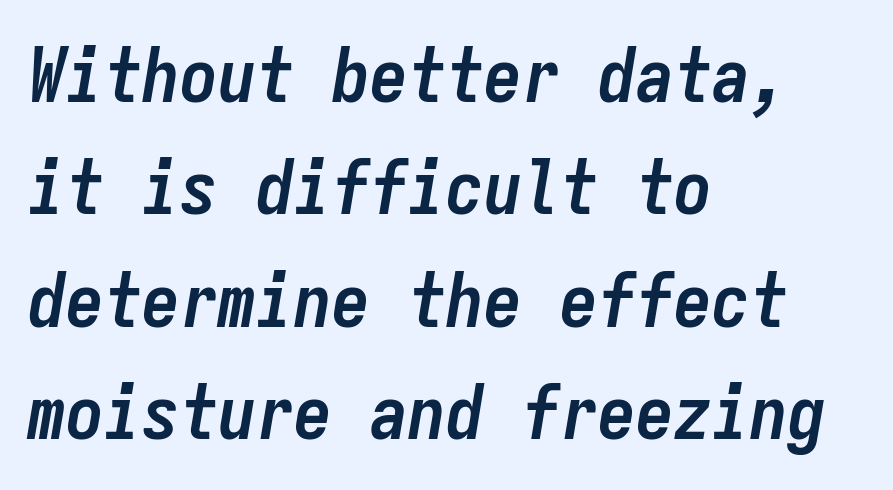
{"italic": "yes", "lean": "right", "slant_degrees": 9, "bold": "yes", "weight": "semibold", "width": "condensed", "stroke_contrast": "low", "x_height": "medium", "monospaced": "yes", "underline": "no", "align": "left", "line_spacing": "normal", "line_spacing_ratio": 1.48, "letter_spacing": "normal", "letter_spacing_em": 0.0, "glyph_px": 76}
